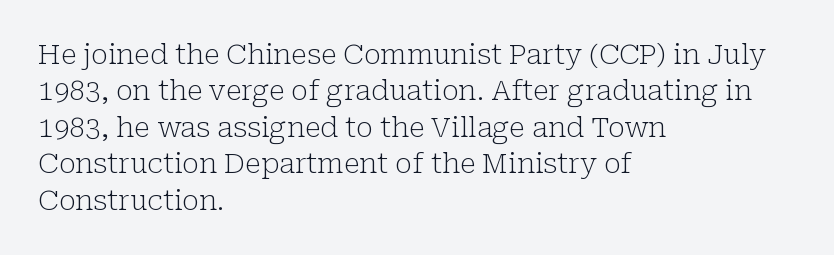
Q: Is the text bold? A: No.
Q: Is the text italic (slanted)? A: No, it is upright.
Q: Is the typeface a serif or a sans-serif typeface? A: Serif.
Q: Is the text underlined? A: No.
Q: How is the paragraph aligned? A: Left-aligned.
Q: Is the spacing between letters normal or unusually wide? A: Normal.
Q: Is the spacing between lines tight, normal or loose? A: Normal.
Q: Width (condensed, normal, or wide)? A: Normal.
Q: Stroke contrast? A: Low.
Q: x-height? A: Medium.
Q: Monospaced? A: No.
